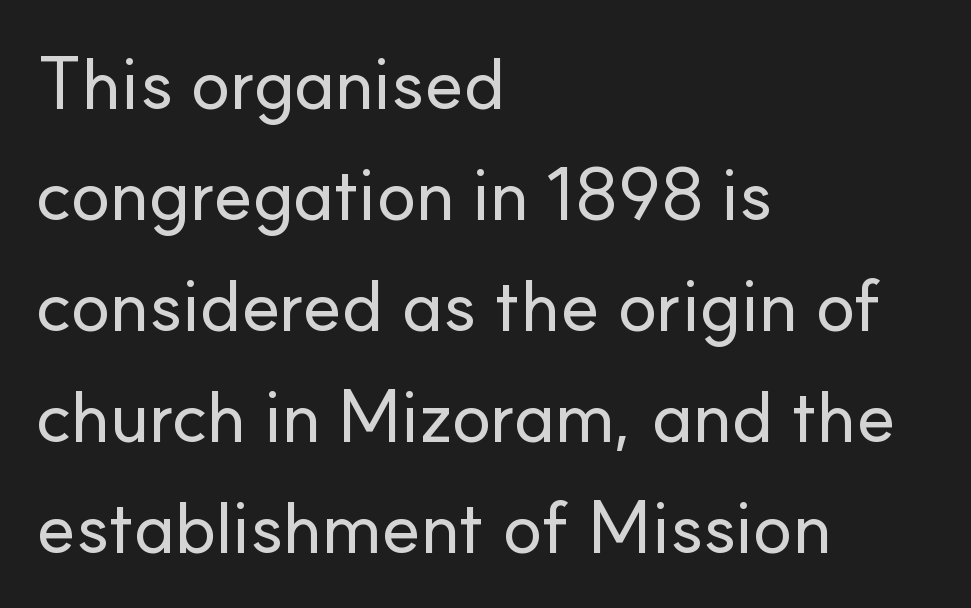
Q: Is the text italic (slanted)? A: No, it is upright.
Q: Is the typeface a serif or a sans-serif typeface? A: Sans-serif.
Q: Is the text underlined? A: No.
Q: How is the paragraph aligned? A: Left-aligned.
Q: Is the spacing between letters normal or unusually wide? A: Normal.
Q: Is the spacing between lines tight, normal or loose? A: Normal.
Q: Width (condensed, normal, or wide)? A: Normal.
Q: Stroke contrast? A: Low.
Q: x-height? A: Small.
Q: Monospaced? A: No.
